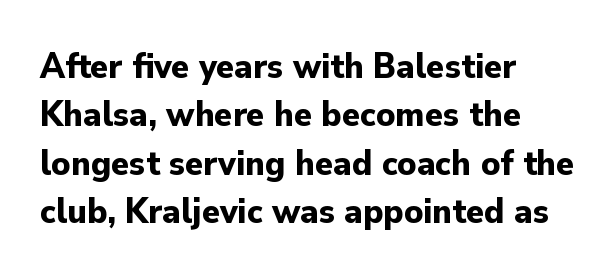
Leading matches the norm, producing a regular column. Proportional: the letters do not fall into vertical columns. What stands out about the letter spacing? Nothing — it is the standard amount. This is the regular roman posture of the typeface. The area under the type is left untouched. In terms of weight, the rendering is a true, heavy bold.
